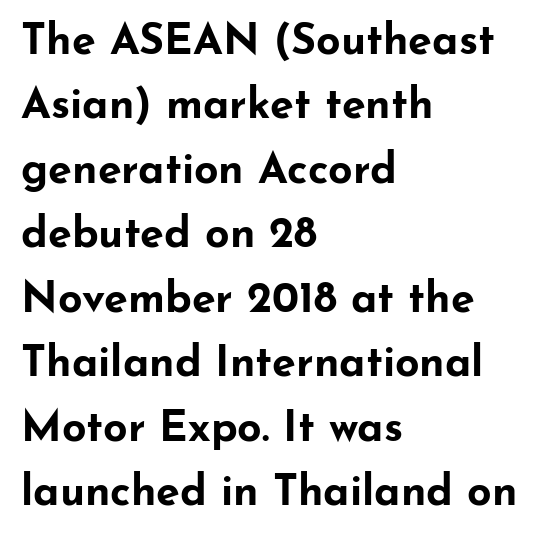
The image shows 43 px bold, wide sans-serif type, upright; set left-aligned, normal line spacing (1.5x), normal letter spacing, not underlined; low stroke contrast and a small x-height.
